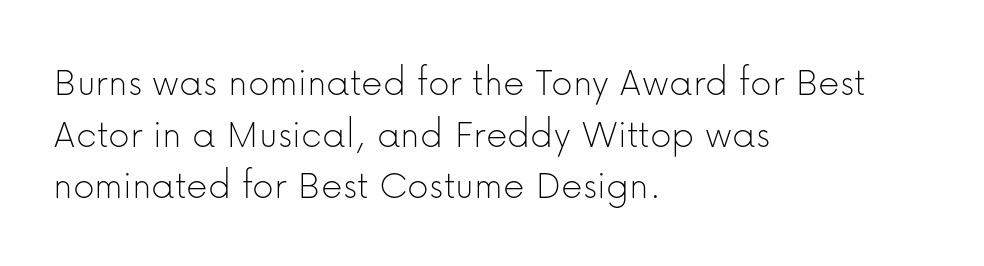
The image shows 42 px thin sans-serif type, upright; set left-aligned, line spacing 1.23x, normal letter spacing, not underlined; low stroke contrast and a medium x-height.
